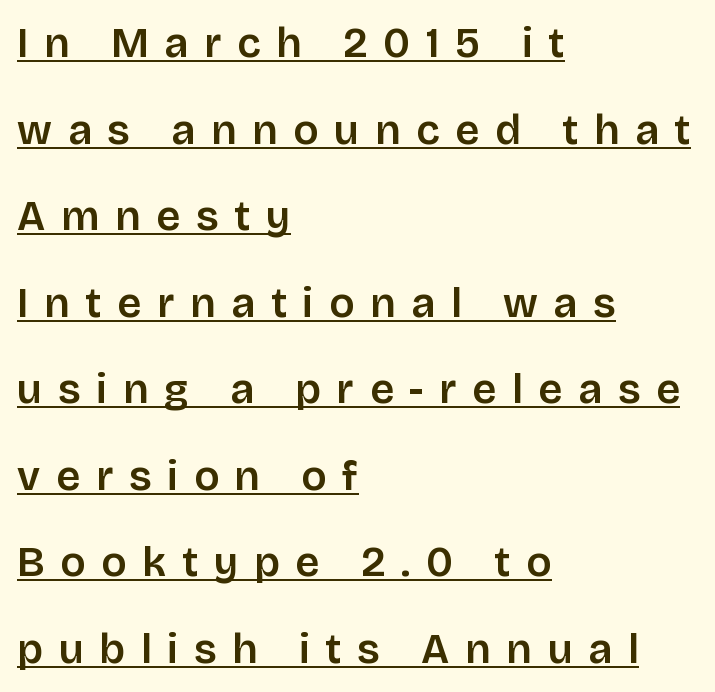
Q: Is the text italic (slanted)? A: No, it is upright.
Q: Is the typeface a serif or a sans-serif typeface? A: Sans-serif.
Q: Is the text underlined? A: Yes.
Q: How is the paragraph aligned? A: Left-aligned.
Q: Is the spacing between letters normal or unusually wide? A: Unusually wide.
Q: Is the spacing between lines tight, normal or loose? A: Loose.
Q: Width (condensed, normal, or wide)? A: Normal.
Q: Stroke contrast? A: Low.
Q: x-height? A: Large.
Q: Monospaced? A: No.
